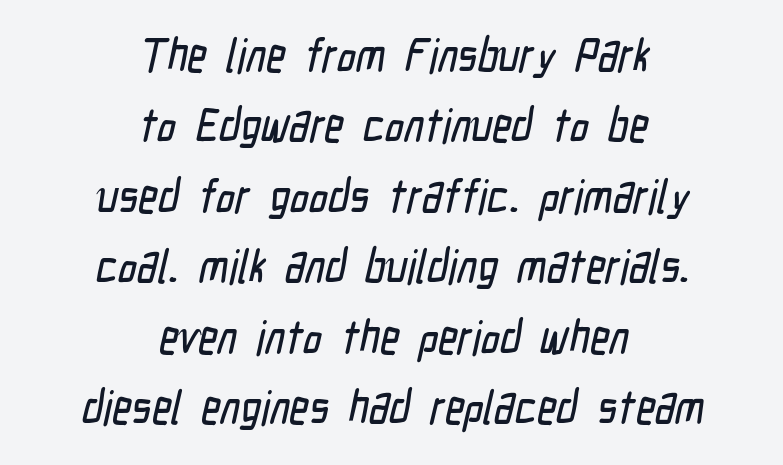
The image shows 47 px condensed sans-serif type; set centered, normal line spacing (1.5x), normal letter spacing, not underlined; low stroke contrast and a medium x-height.
